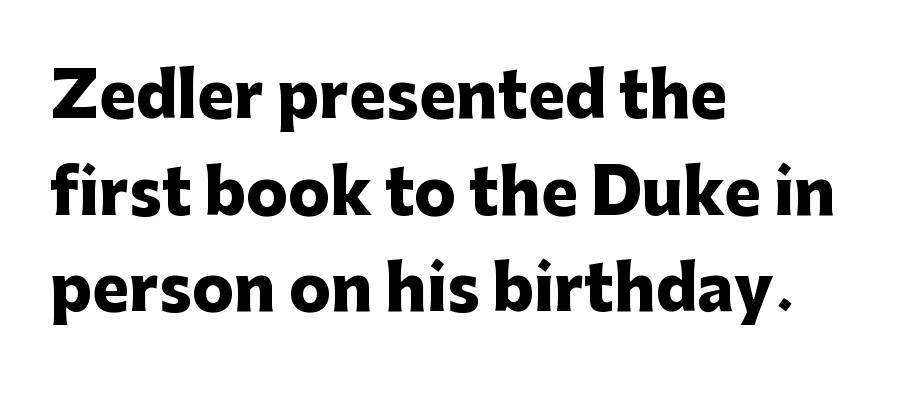
How are the letters spaced? Ordinarily, with no added tracking. The gap between lines stays unmarked. Stroke terminals: plain, sans-serif. Interline gaps are of average width in this sample. Is the block centered? No — it sits flush against the left margin. You can tell it's not italic because the verticals are truly vertical.
